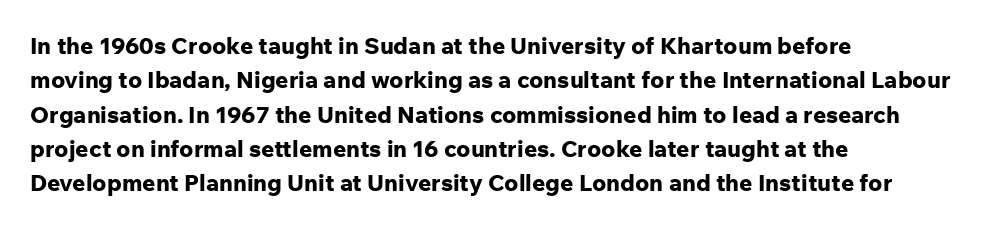
{"italic": "no", "bold": "yes", "underline": "no", "align": "left", "line_spacing": "normal", "line_spacing_ratio": 1.49, "letter_spacing": "normal", "letter_spacing_em": 0.0, "glyph_px": 23}
